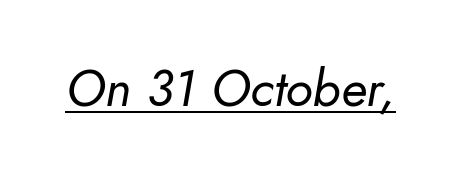
Q: Is the text bold? A: No.
Q: Is the text italic (slanted)? A: Yes, it leans right by about 10 degrees.
Q: Is the text underlined? A: Yes.
Q: Is the spacing between letters normal or unusually wide? A: Normal.
Q: Width (condensed, normal, or wide)? A: Normal.
Q: Stroke contrast? A: Low.
Q: x-height? A: Small.
Q: Monospaced? A: No.
